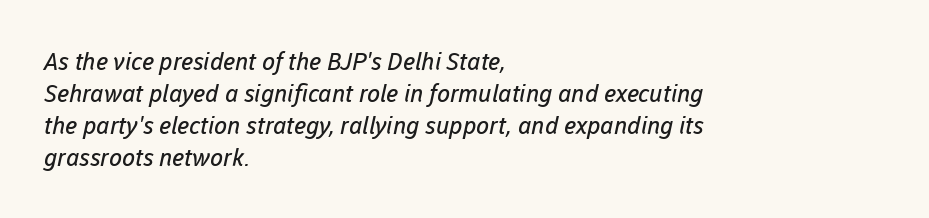
Interline gaps are of average width in this sample. Any mark beneath the type? The region is blank. Visually the block forms a straight wall on the left and a jagged coastline on the right. No heavy texture on the line: the type isn't bold.
